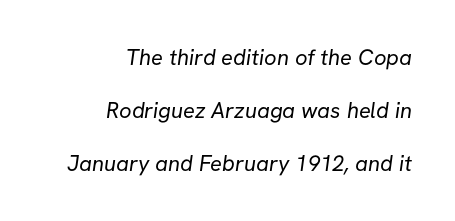
{"bold": "no", "underline": "no", "align": "right", "line_spacing": "loose", "line_spacing_ratio": 2.4, "letter_spacing": "normal", "letter_spacing_em": 0.0, "glyph_px": 22}
